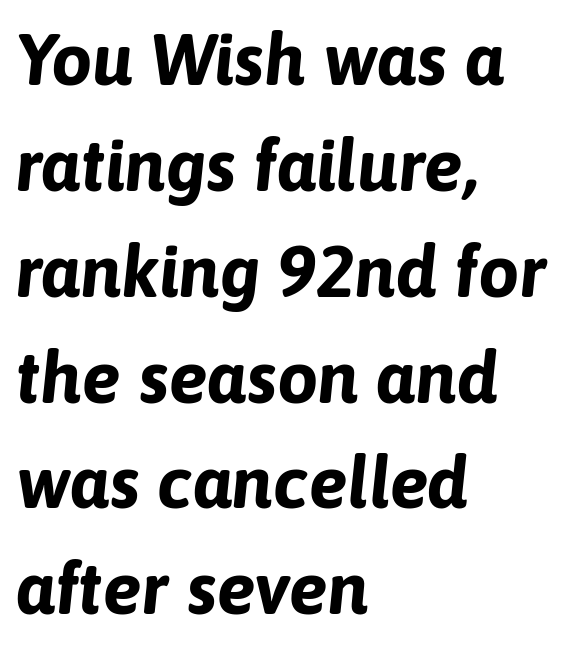
The image shows 73 px bold type, italic (leaning right); set left-aligned, normal line spacing (1.45x), normal letter spacing, not underlined; low stroke contrast and a medium x-height.
